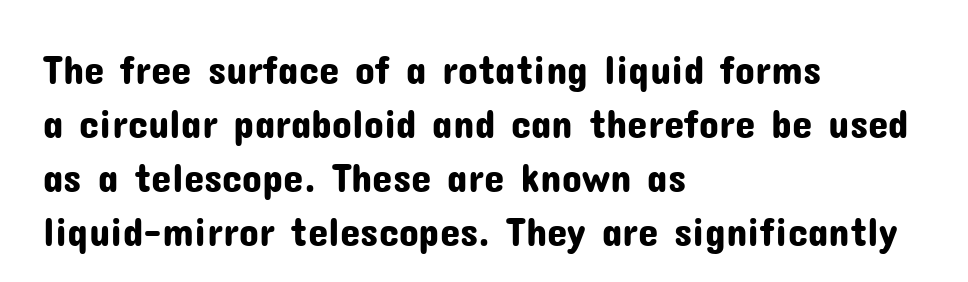
{"serif": "no", "italic": "no", "width": "normal", "stroke_contrast": "low", "x_height": "medium", "monospaced": "no", "underline": "no", "align": "left", "line_spacing": "normal", "line_spacing_ratio": 1.32, "letter_spacing": "normal", "letter_spacing_em": 0.0, "glyph_px": 41}
